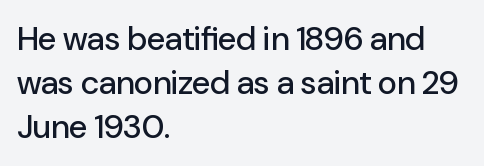
The image shows 33 px sans-serif type, upright; set left-aligned, normal line spacing (1.33x), normal letter spacing, not underlined; low stroke contrast and a medium x-height.
